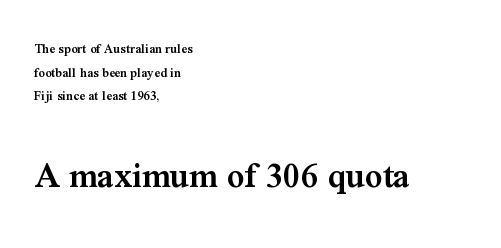
Descender tails drop into unmarked territory. Each new line begins a customary step beneath the previous one. Typographic density is moderately raised because the face is semibold. This sample uses plain, unmodified letter spacing.
